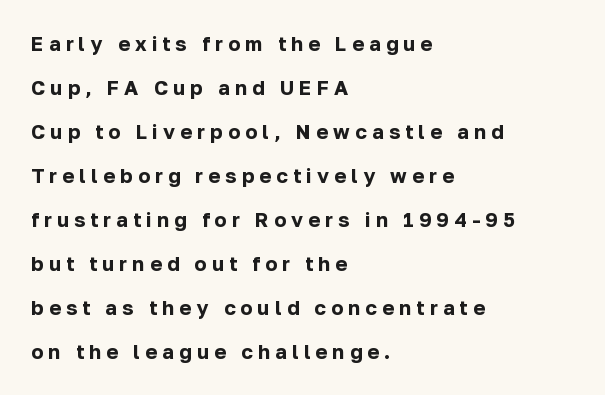
{"italic": "no", "bold": "yes", "underline": "no", "align": "left", "line_spacing": "loose", "line_spacing_ratio": 2.2, "letter_spacing": "wide", "letter_spacing_em": 0.26, "glyph_px": 20}
